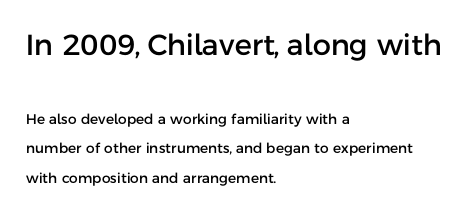
The image shows 29 px sans-serif type, upright; set left-aligned, loose line spacing (2.1x), normal letter spacing, not underlined; the first (top) block is 2.07x larger; low stroke contrast and a medium x-height.
